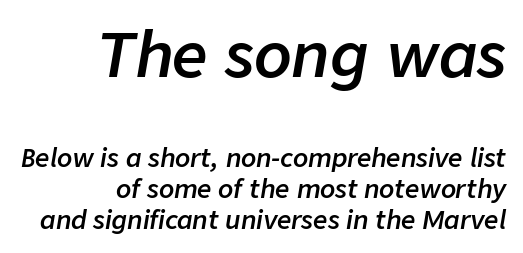
The image shows 62 px semibold type, italic (leaning right); set right-aligned, line spacing 1.24x, normal letter spacing, not underlined; the first (top) block is 2.48x larger; low stroke contrast and a medium x-height.
